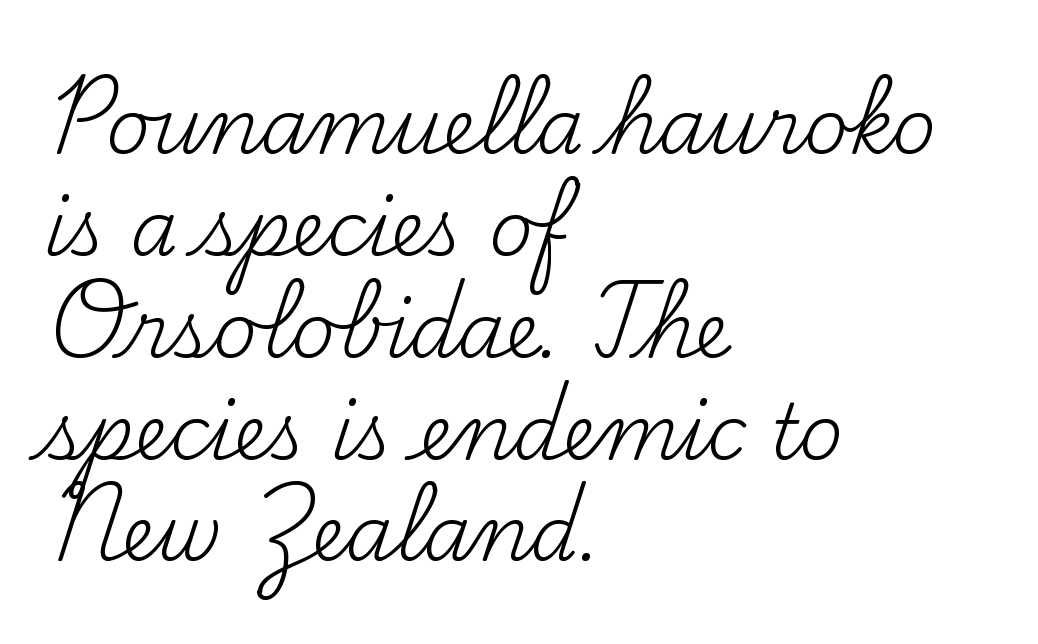
A typesetter would call this zero additional tracking. Horizontal alignment here is leftward, the default for most running prose. The weight tops out at a normal text grade. Small tapered or slab feet sit at the stroke ends, so this counts as serif. Decoration check: the copy has no underline.
